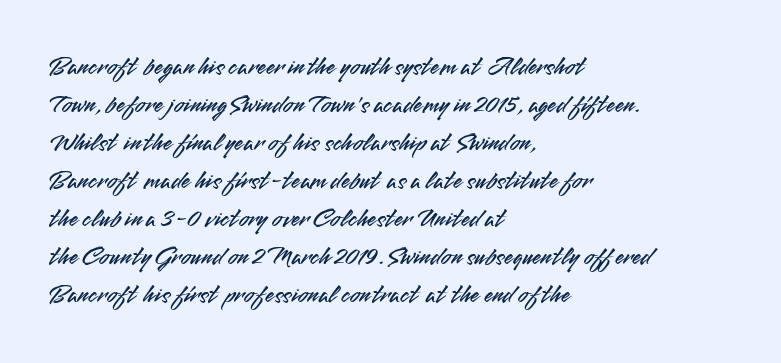
{"underline": "no", "align": "left", "line_spacing": "normal", "line_spacing_ratio": 1.46, "letter_spacing": "normal", "letter_spacing_em": 0.0, "glyph_px": 26}
